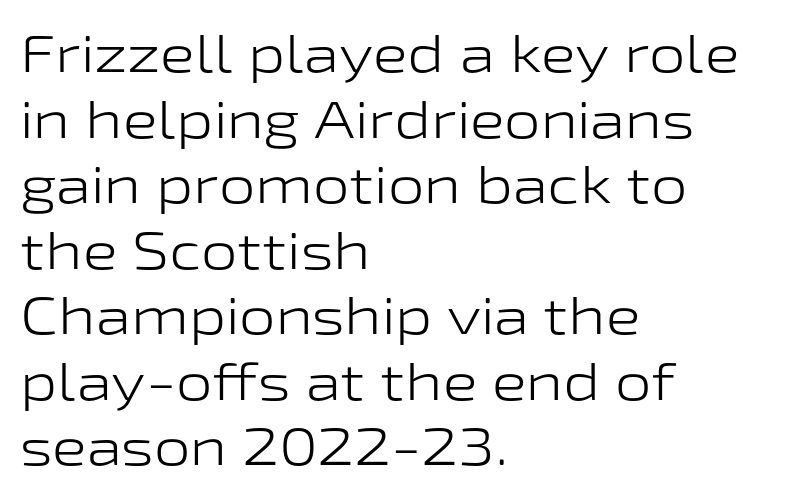
The weight would be labelled regular, book, light, or lighter still. Rows of type keep a routine distance in the vertical direction. Letters rest on an invisible, unmarked baseline. Quick note: not italic, upright.
